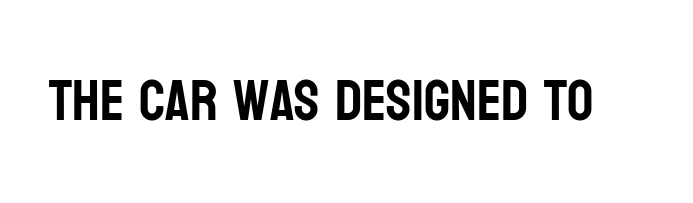
Q: Is the text italic (slanted)? A: No, it is upright.
Q: Is the typeface a serif or a sans-serif typeface? A: Sans-serif.
Q: Is the text underlined? A: No.
Q: Is the spacing between letters normal or unusually wide? A: Normal.
Q: Width (condensed, normal, or wide)? A: Condensed.
Q: Stroke contrast? A: Low.
Q: x-height? A: Large.
Q: Monospaced? A: No.
